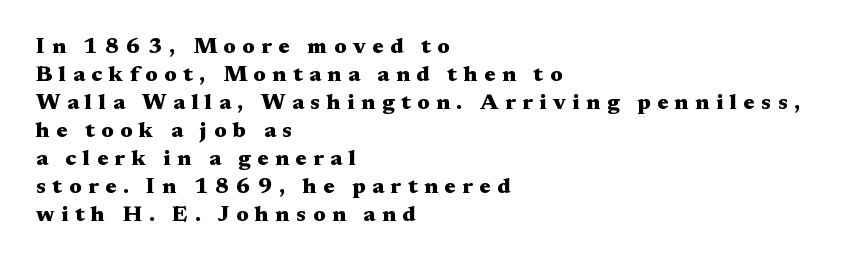
{"italic": "no", "bold": "yes", "underline": "no", "align": "left", "line_spacing": "normal", "line_spacing_ratio": 1.27, "letter_spacing": "wide", "letter_spacing_em": 0.3, "glyph_px": 22}
